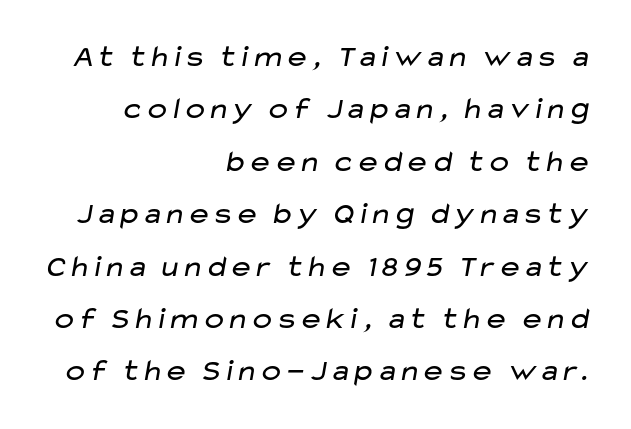
Q: Is the text bold? A: No.
Q: Is the typeface a serif or a sans-serif typeface? A: Sans-serif.
Q: Is the text underlined? A: No.
Q: How is the paragraph aligned? A: Right-aligned.
Q: Is the spacing between letters normal or unusually wide? A: Normal.
Q: Is the spacing between lines tight, normal or loose? A: Normal.
Q: Width (condensed, normal, or wide)? A: Wide.
Q: Stroke contrast? A: Low.
Q: x-height? A: Medium.
Q: Monospaced? A: No.
